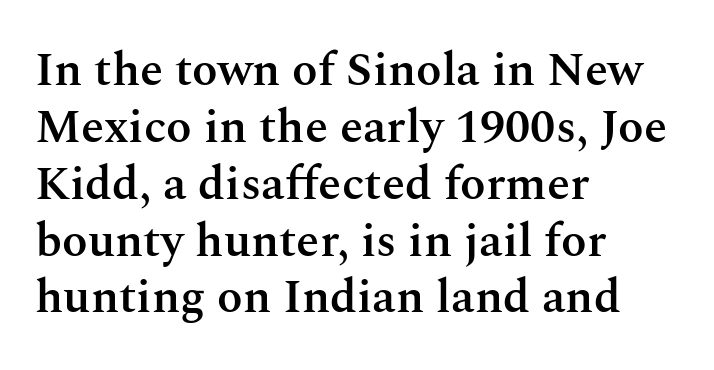
Students, this is semibold: more ink than regular, less than bold. Nobody drew a line under any word here. Layout note: lines flush left. Vertical strokes here are truly vertical. Spacing verdict: proportional, widths tailored to each character.
